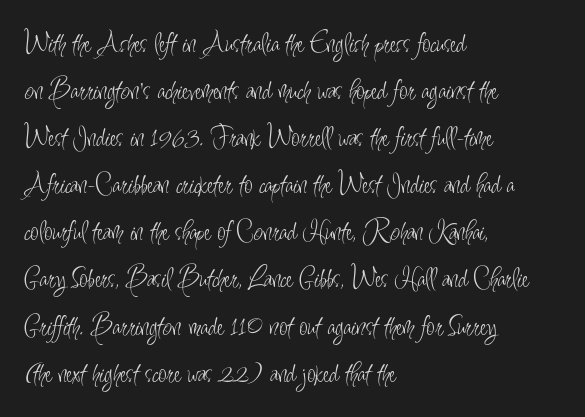
Inter-character spacing is left at the font's built-in metrics. The letters advance in unequal steps, a hallmark of proportional type. Has an underline been added? It has not. The lines in this sample share a left origin and differ only in where they stop.
